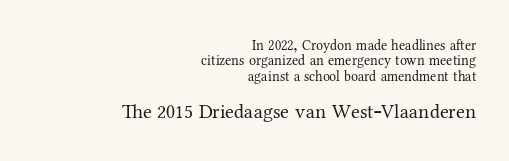
The image shows 20 px text type, upright; set right-aligned, tight line spacing (1.09x), normal letter spacing, not underlined; the second (bottom) block is 1.43x larger.
